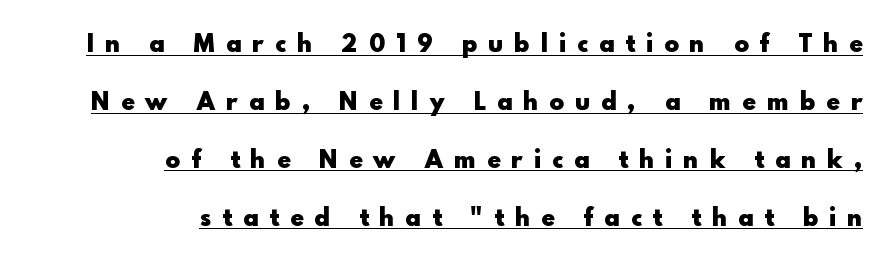
Spacing between characters has been opened up far beyond the box default. Quick note: underline on. What's the leading like? Stretched, with rows far apart. Teacher's note: observe the even right margin — that is flush-right alignment. Stroke thickness is high; the sample reads as a true bold.
